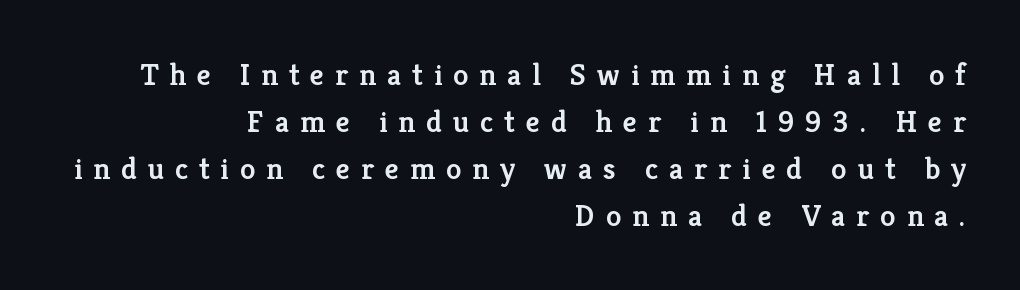
The image shows 31 px semibold serif type, upright; set right-aligned, normal line spacing (1.52x), unusually wide letter spacing (+0.35 em), not underlined; low stroke contrast and a medium x-height.
